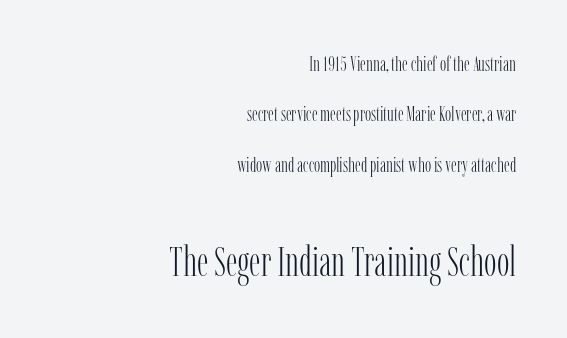
Does the leading feel generous? Absolutely, it's lavish. The typography opts for an upright posture over an oblique one. Rule under the text: the space is simply empty. A student would notice the bottom passage is typeset larger than what precedes it. The rendering anchors every line to the right-hand side. Yep, those are serifs on the letters.
